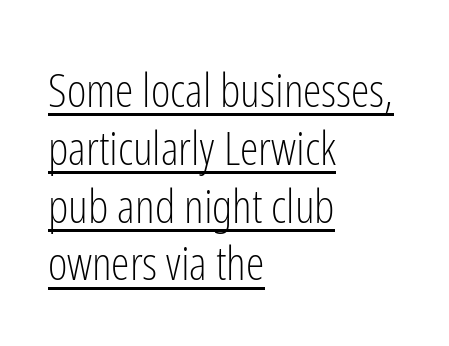
The image shows 47 px light, condensed sans-serif type, upright; set left-aligned, line spacing 1.23x, normal letter spacing, underlined; low stroke contrast and a medium x-height.
